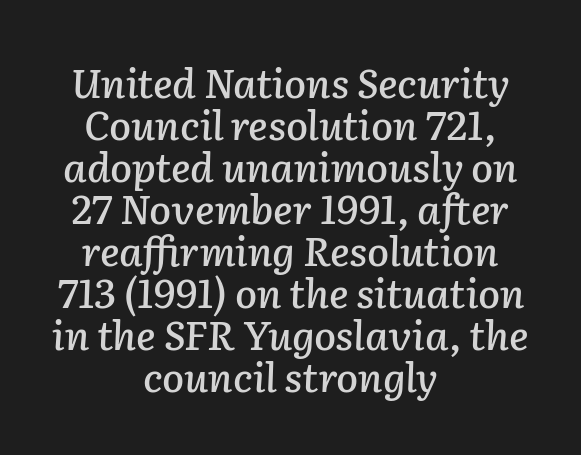
The image shows 40 px text type, italic (leaning right); set centered, tight line spacing (1.05x), normal letter spacing, not underlined; low stroke contrast and a medium x-height.
